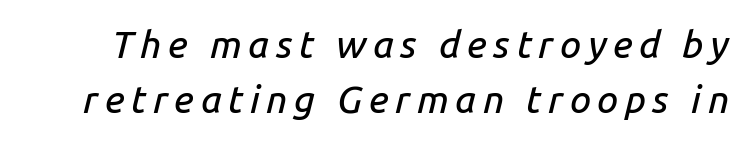
The image shows 38 px text type, italic (leaning right); set normal line spacing (1.44x), not underlined; low stroke contrast and a medium x-height.
